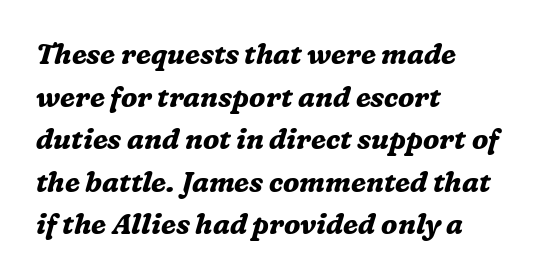
Q: Is the text bold? A: Yes.
Q: Is the text italic (slanted)? A: Yes, it leans right by about 16 degrees.
Q: Is the typeface a serif or a sans-serif typeface? A: Serif.
Q: Is the text underlined? A: No.
Q: How is the paragraph aligned? A: Left-aligned.
Q: Is the spacing between letters normal or unusually wide? A: Normal.
Q: Is the spacing between lines tight, normal or loose? A: Normal.
Q: Width (condensed, normal, or wide)? A: Normal.
Q: Stroke contrast? A: Medium.
Q: x-height? A: Medium.
Q: Monospaced? A: No.
